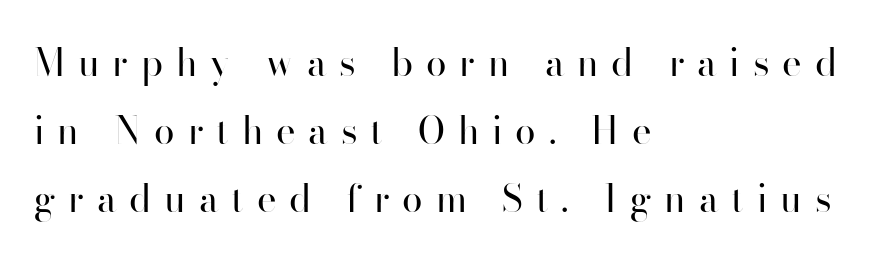
{"serif": "no", "italic": "no", "bold": "no", "weight": "regular", "width": "normal", "stroke_contrast": "high", "x_height": "small", "monospaced": "no", "underline": "no", "align": "left", "line_spacing_ratio": 1.84, "letter_spacing": "wide", "letter_spacing_em": 0.35, "glyph_px": 37}
